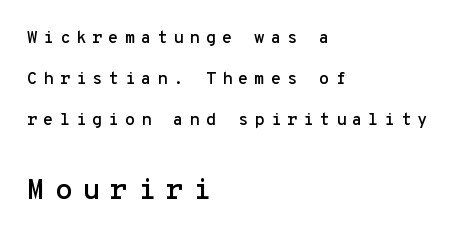
Q: Is the text italic (slanted)? A: No, it is upright.
Q: Is the typeface a serif or a sans-serif typeface? A: Sans-serif.
Q: Is the text underlined? A: No.
Q: How is the paragraph aligned? A: Left-aligned.
Q: Is the spacing between letters normal or unusually wide? A: Unusually wide.
Q: Is the spacing between lines tight, normal or loose? A: Loose.
Q: Which block of text is set in a larger size, the first (top) or the second (bottom)? A: The second (bottom) one.
Q: Width (condensed, normal, or wide)? A: Normal.
Q: Stroke contrast? A: Low.
Q: x-height? A: Medium.
Q: Monospaced? A: Yes.
